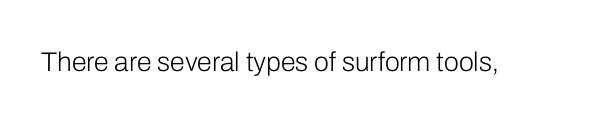
{"italic": "no", "bold": "no", "underline": "no", "letter_spacing": "normal", "letter_spacing_em": 0.0, "glyph_px": 27}
